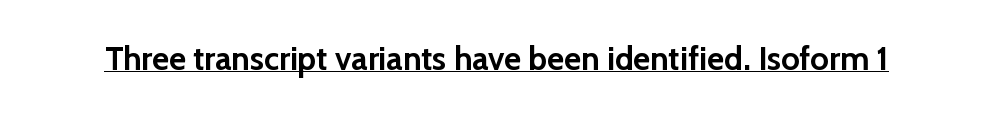
{"serif": "no", "italic": "no", "bold": "yes", "weight": "semibold", "width": "normal", "stroke_contrast": "low", "x_height": "medium", "monospaced": "no", "underline": "yes", "letter_spacing": "normal", "letter_spacing_em": 0.0, "glyph_px": 33}
